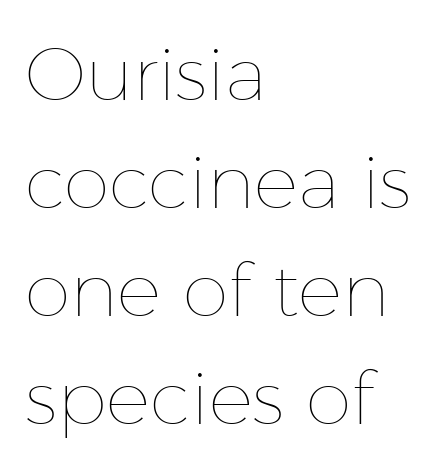
Q: Is the text bold? A: No.
Q: Is the text italic (slanted)? A: No, it is upright.
Q: Is the text underlined? A: No.
Q: How is the paragraph aligned? A: Left-aligned.
Q: Is the spacing between letters normal or unusually wide? A: Normal.
Q: Is the spacing between lines tight, normal or loose? A: Normal.
Q: Width (condensed, normal, or wide)? A: Normal.
Q: Stroke contrast? A: Low.
Q: x-height? A: Medium.
Q: Monospaced? A: No.
